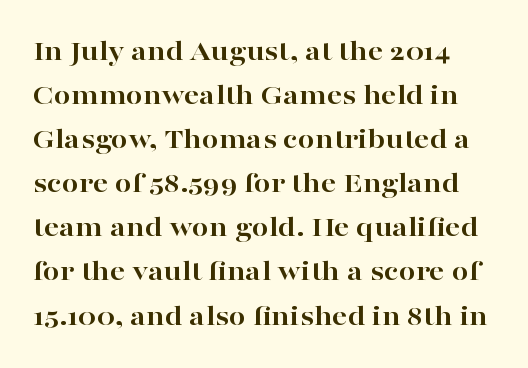
{"serif": "yes", "italic": "no", "bold": "yes", "weight": "bold", "width": "wide", "stroke_contrast": "high", "x_height": "medium", "monospaced": "no", "underline": "no", "line_spacing": "normal", "line_spacing_ratio": 1.47, "letter_spacing": "normal", "letter_spacing_em": 0.0, "glyph_px": 30}
